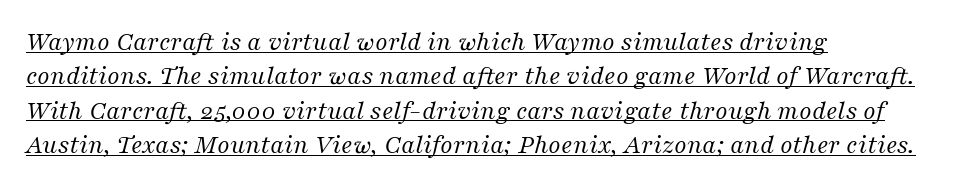
The image shows 27 px text type, italic (leaning right); set left-aligned, normal line spacing (1.27x), normal letter spacing, underlined.
